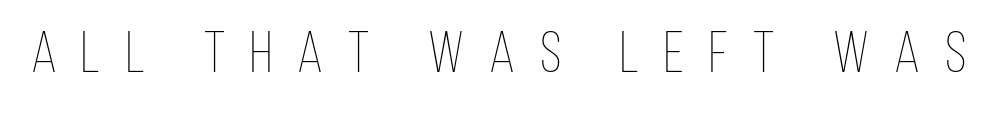
Here the designer chose a conventional face with non-uniform glyph widths. In terms of posture, this sample is upright. The gap between lines stays unmarked. Bold? No — there's no thickening of the strokes. You could only call the tracking loose — the letters float apart.
